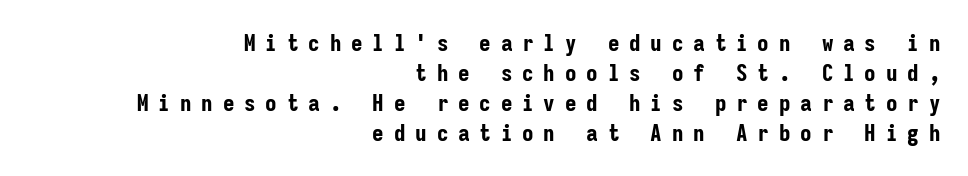
The image shows 23 px bold type, upright; set right-aligned, normal line spacing (1.3x), unusually wide letter spacing (+0.43 em), not underlined.
